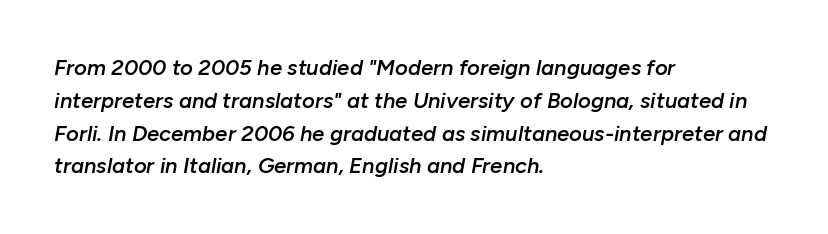
The image shows 22 px text type, italic (leaning right); set left-aligned, normal line spacing (1.49x), normal letter spacing, not underlined.
